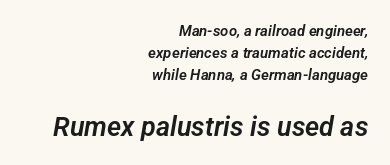
{"underline": "no", "align": "right", "line_spacing": "normal", "line_spacing_ratio": 1.47, "letter_spacing": "normal", "letter_spacing_em": 0.0, "larger_block": "second", "size_ratio": 1.8, "glyph_px": 27}
